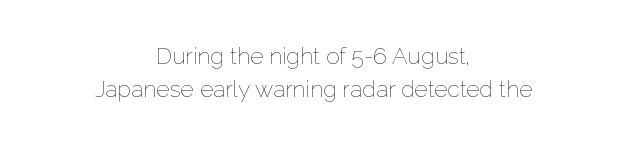
{"italic": "no", "bold": "no", "underline": "no", "align": "center", "line_spacing": "normal", "line_spacing_ratio": 1.45, "letter_spacing": "normal", "letter_spacing_em": 0.0, "glyph_px": 23}
